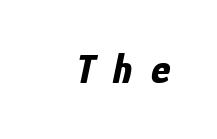
The image shows 41 px bold, condensed type, italic (leaning right); set unusually wide letter spacing (+0.46 em), not underlined; low stroke contrast and a medium x-height.
